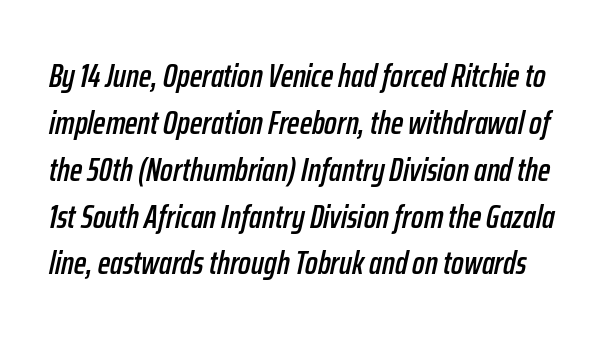
The image shows 33 px condensed type, italic (leaning right); set normal line spacing (1.42x), normal letter spacing, not underlined; low stroke contrast and a medium x-height.
